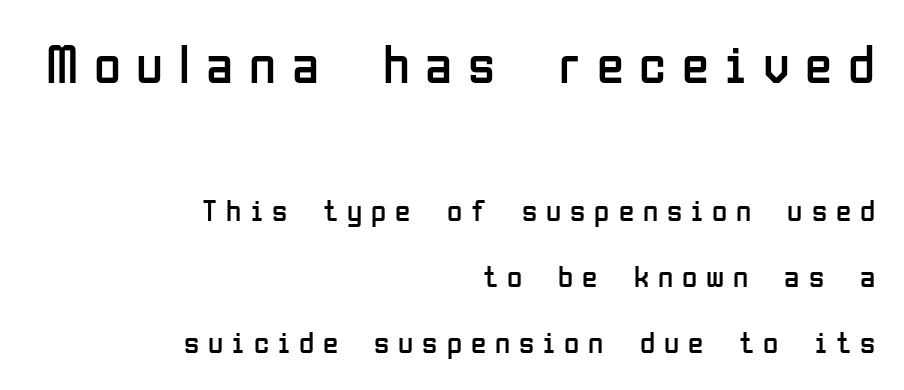
The image shows 55 px regular-weight, condensed sans-serif type, upright; set right-aligned, loose line spacing (2.13x), unusually wide letter spacing (+0.29 em), not underlined; the first (top) block is 1.77x larger; low stroke contrast and a medium x-height.
